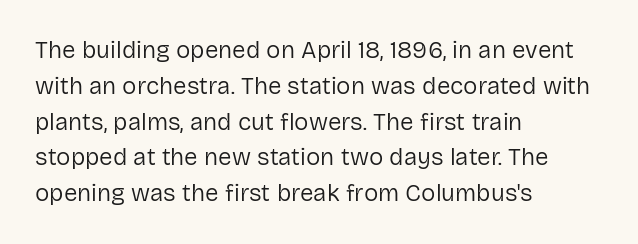
Q: Is the text bold? A: No.
Q: Is the text italic (slanted)? A: No, it is upright.
Q: Is the text underlined? A: No.
Q: How is the paragraph aligned? A: Left-aligned.
Q: Is the spacing between letters normal or unusually wide? A: Normal.
Q: Is the spacing between lines tight, normal or loose? A: Normal.
